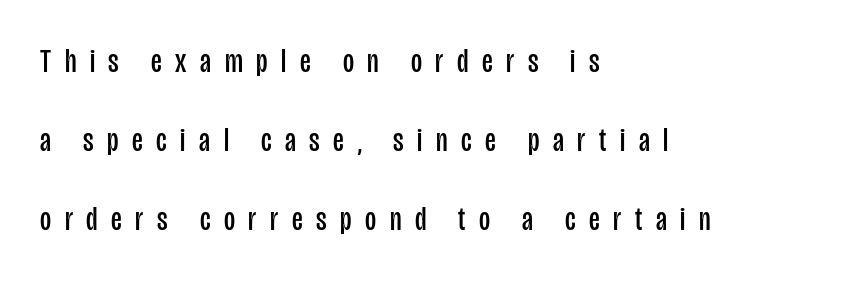
{"serif": "no", "italic": "no", "bold": "no", "weight": "regular", "width": "condensed", "stroke_contrast": "low", "x_height": "large", "monospaced": "no", "underline": "no", "align": "left", "line_spacing": "loose", "line_spacing_ratio": 2.33, "letter_spacing": "wide", "letter_spacing_em": 0.4, "glyph_px": 34}
